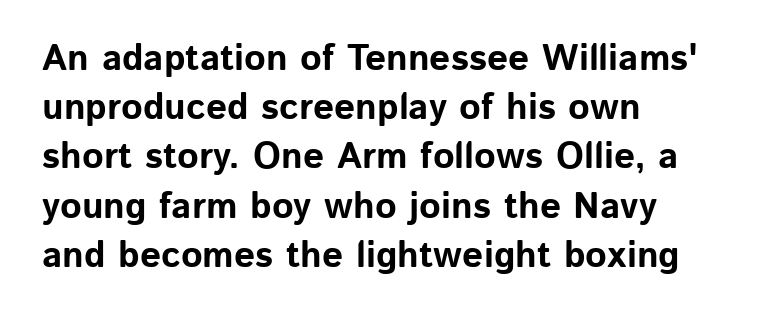
No italicization has been applied; the sample stays upright. What kind of face is this? One without serifs — a sans. Each glyph is drawn with heavy, bold strokes. Baseline-to-baseline distance is the conventional proportion of letter height. The zone under the glyphs is completely vacant.
